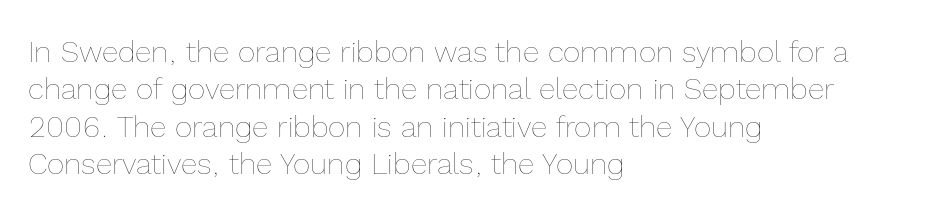
Q: Is the text bold? A: No.
Q: Is the text italic (slanted)? A: No, it is upright.
Q: Is the text underlined? A: No.
Q: How is the paragraph aligned? A: Left-aligned.
Q: Is the spacing between letters normal or unusually wide? A: Normal.
Q: Is the spacing between lines tight, normal or loose? A: Normal.
Q: Width (condensed, normal, or wide)? A: Normal.
Q: x-height? A: Medium.
Q: Monospaced? A: No.
